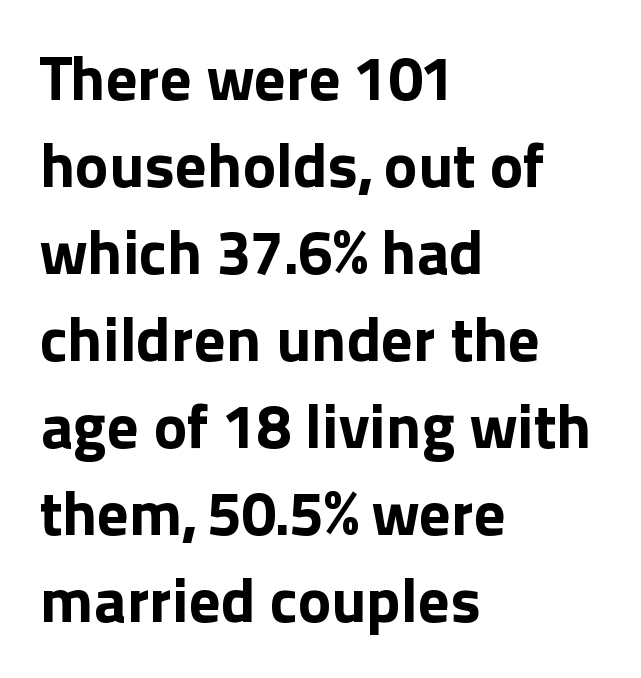
Just letters on the line, the space beneath them empty. The passage shown is typeset with a sans-serif family. Proportional: the letters do not fall into vertical columns. The line texture is even and compact thanks to regular tracking. The text block is weighted toward the left margin, trailing off unevenly rightward. Heavy, bold letterforms.
